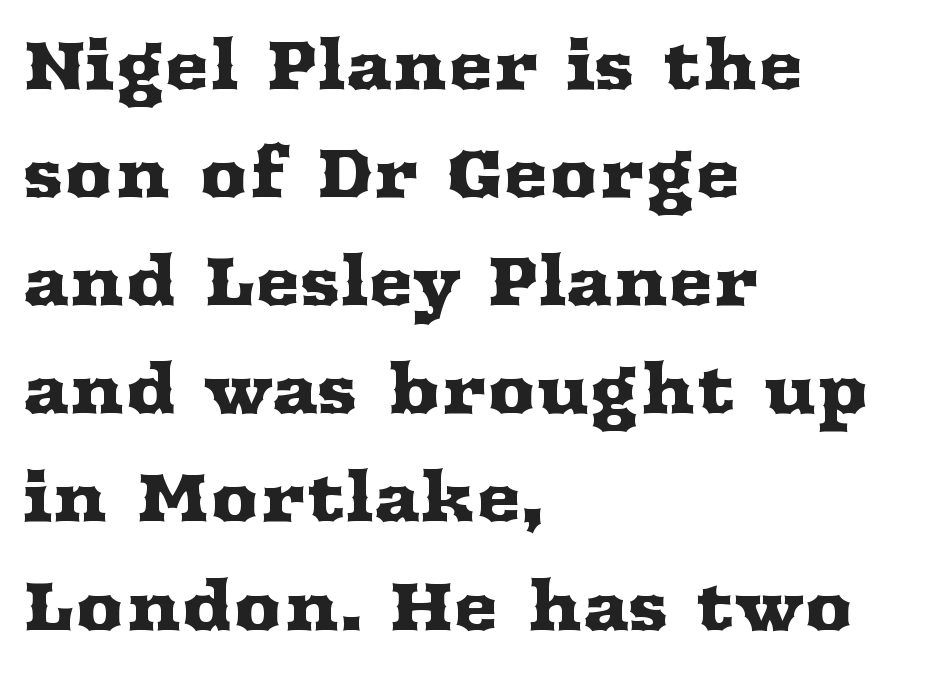
The image shows 68 px wide serif type, upright; set left-aligned, normal line spacing (1.59x), normal letter spacing, not underlined; medium stroke contrast and a medium x-height.
